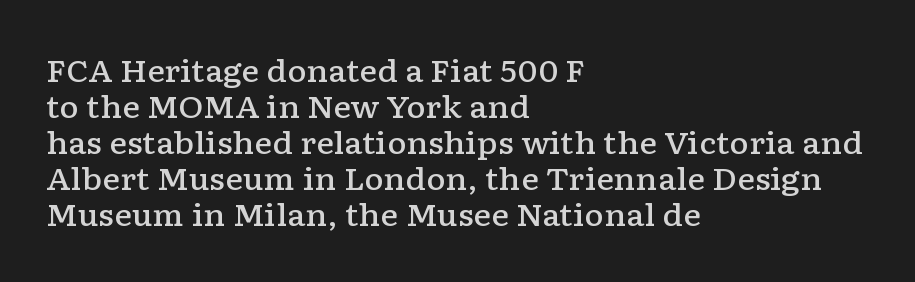
{"serif": "yes", "italic": "no", "bold": "semi", "weight": "semibold", "width": "wide", "stroke_contrast": "low", "x_height": "medium", "monospaced": "no", "underline": "no", "align": "left", "line_spacing_ratio": 1.2, "letter_spacing": "normal", "letter_spacing_em": 0.0, "glyph_px": 30}
